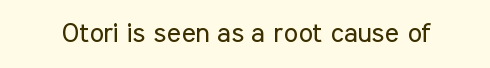
Q: Is the text bold? A: No.
Q: Is the text italic (slanted)? A: No, it is upright.
Q: Is the text underlined? A: No.
Q: Is the spacing between letters normal or unusually wide? A: Normal.
